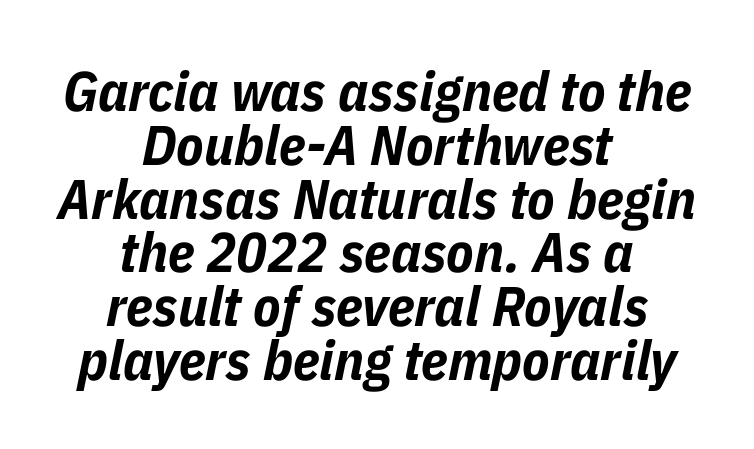
{"italic": "yes", "lean": "right", "slant_degrees": 11, "bold": "yes", "weight": "bold", "width": "condensed", "stroke_contrast": "low", "x_height": "medium", "monospaced": "no", "underline": "no", "align": "center", "line_spacing": "tight", "line_spacing_ratio": 0.96, "letter_spacing": "normal", "letter_spacing_em": 0.0, "glyph_px": 56}
